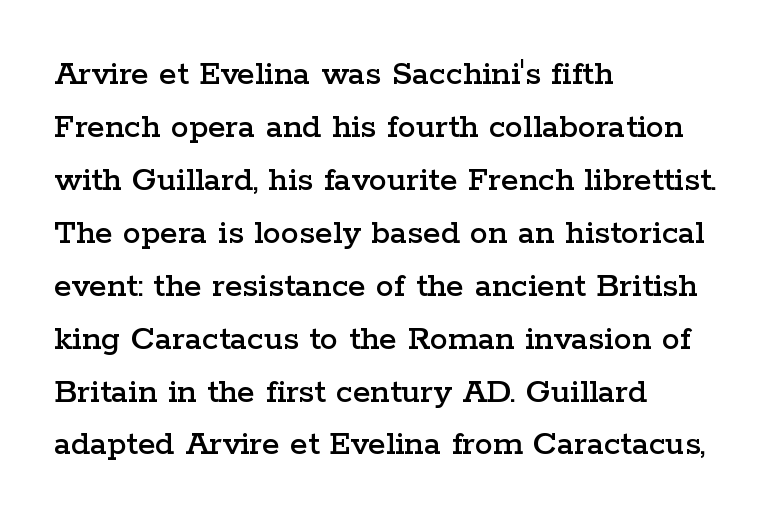
This is serif lettering, the kind often seen in printed books. Compared with typical paragraphs, the rows here are spaced about the same. Nobody touched the tracking dial on this one. Here the designer chose a conventional face with non-uniform glyph widths. If you drew a line through each stem, it would be perfectly vertical. Reading down the block, your eye returns to a fixed left position each line.
